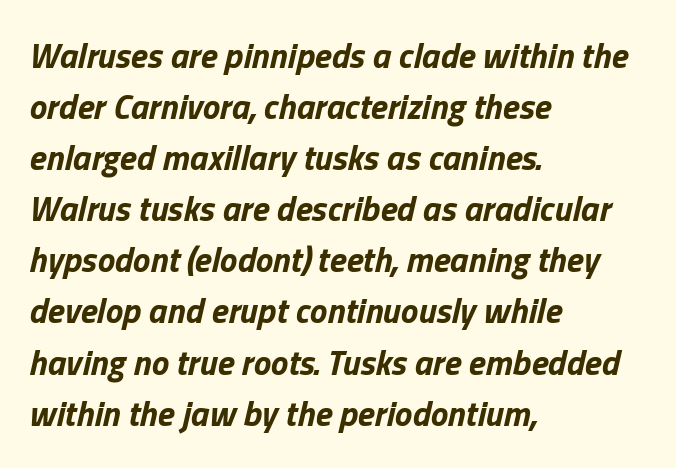
The line-height multiplier appears to be the usual default. These lines were composed using italics. Is this a fixed-width face? No — the glyphs have proportional, varying widths. What weight is shown? A full bold with thick strokes. Layout note: lines flush left.
